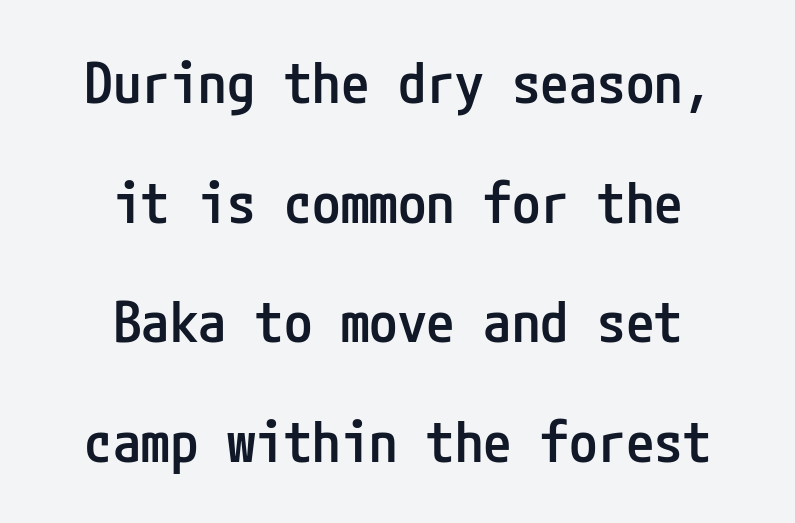
The image shows 57 px semibold, condensed sans-serif type, upright; set centered, loose line spacing (2.1x), normal letter spacing, not underlined; low stroke contrast and a medium x-height.
